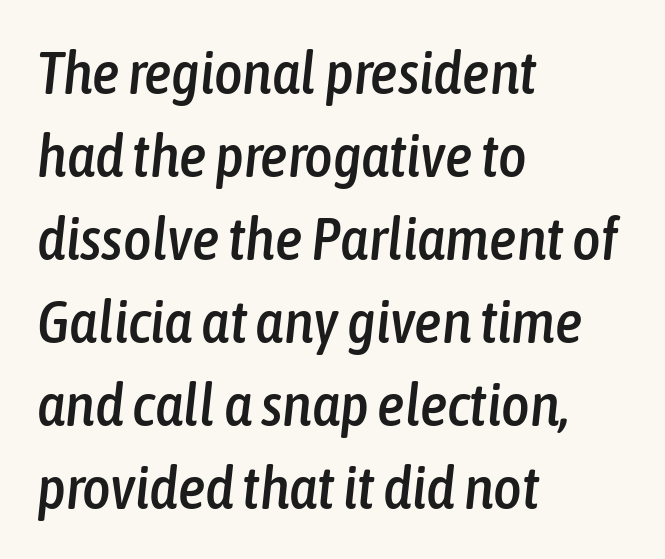
Q: Is the text italic (slanted)? A: Yes, it leans right by about 6 degrees.
Q: Is the text underlined? A: No.
Q: How is the paragraph aligned? A: Left-aligned.
Q: Is the spacing between letters normal or unusually wide? A: Normal.
Q: Is the spacing between lines tight, normal or loose? A: Normal.
Q: Width (condensed, normal, or wide)? A: Condensed.
Q: Stroke contrast? A: Low.
Q: x-height? A: Medium.
Q: Monospaced? A: No.
